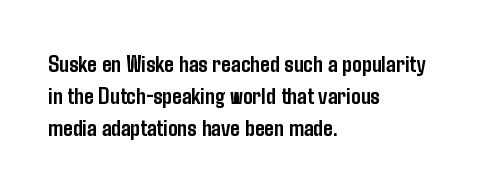
How are the letters spaced? Ordinarily, with no added tracking. Left-aligned paragraph, ragged on the right. The rows are spaced the way most documents space them. The glyphs are unaccompanied by any horizontal stroke below them. Weight check: bold — yes, fully. Ordinary non-slanted type is in use.
